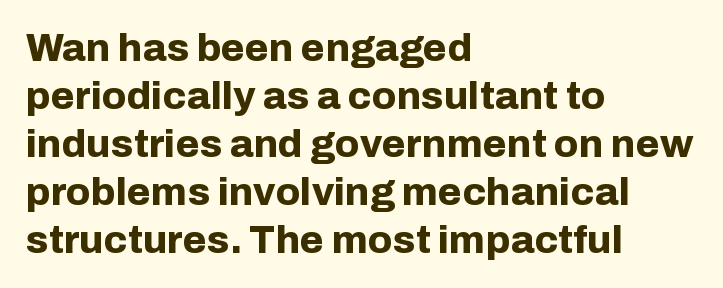
Q: Is the text bold? A: Yes.
Q: Is the text italic (slanted)? A: No, it is upright.
Q: Is the typeface a serif or a sans-serif typeface? A: Sans-serif.
Q: Is the text underlined? A: No.
Q: How is the paragraph aligned? A: Left-aligned.
Q: Is the spacing between letters normal or unusually wide? A: Normal.
Q: Width (condensed, normal, or wide)? A: Normal.
Q: Stroke contrast? A: Low.
Q: x-height? A: Medium.
Q: Monospaced? A: No.
